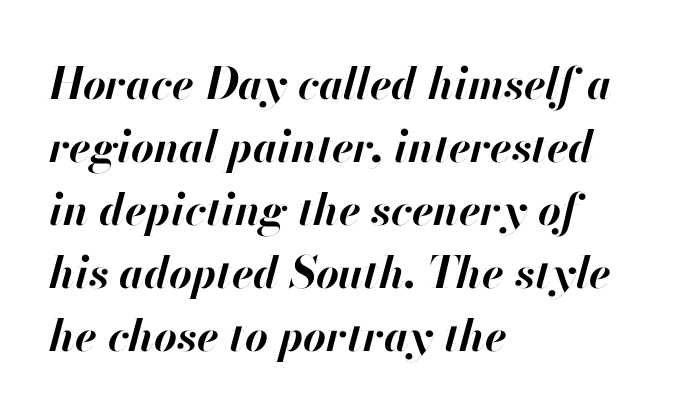
Q: Is the text bold? A: Yes.
Q: Is the text italic (slanted)? A: Yes, it leans right by about 13 degrees.
Q: Is the text underlined? A: No.
Q: How is the paragraph aligned? A: Left-aligned.
Q: Is the spacing between letters normal or unusually wide? A: Normal.
Q: Is the spacing between lines tight, normal or loose? A: Normal.
Q: Width (condensed, normal, or wide)? A: Normal.
Q: Stroke contrast? A: High.
Q: x-height? A: Small.
Q: Monospaced? A: No.
